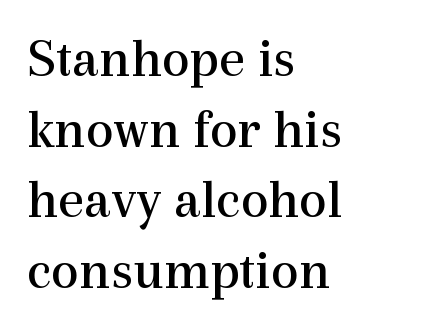
You can tell it's not italic because the verticals are truly vertical. The typeface chosen for these lines features serifs. The type is set solid horizontally, with unmodified tracking. Spacing verdict: proportional, widths tailored to each character.
